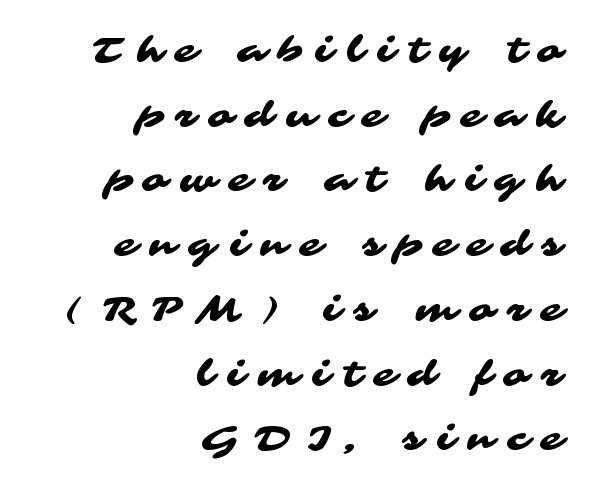
The image shows 35 px wide sans-serif type; set right-aligned, line spacing 1.85x, unusually wide letter spacing (+0.39 em), not underlined; medium stroke contrast and a medium x-height.
